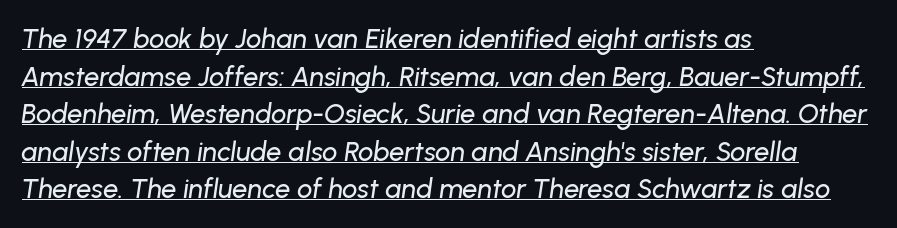
{"italic": "yes", "lean": "right", "slant_degrees": 8, "underline": "yes", "align": "left", "line_spacing": "normal", "line_spacing_ratio": 1.39, "letter_spacing": "normal", "letter_spacing_em": 0.0, "glyph_px": 27}
